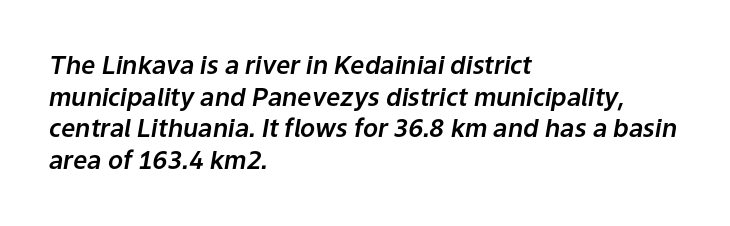
The image shows 25 px text type, italic (leaning right); set left-aligned, normal line spacing (1.27x), normal letter spacing, not underlined.
